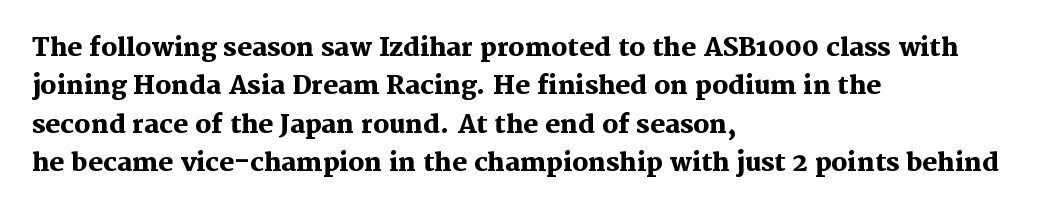
{"italic": "no", "bold": "yes", "underline": "no", "align": "left", "line_spacing": "normal", "line_spacing_ratio": 1.54, "letter_spacing": "normal", "letter_spacing_em": 0.0, "glyph_px": 25}
